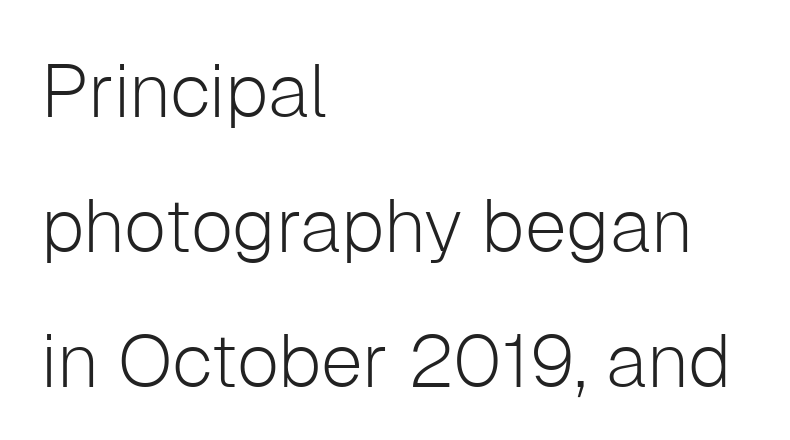
The image shows 75 px light sans-serif type, upright; set left-aligned, line spacing 1.8x, normal letter spacing, not underlined; low stroke contrast and a medium x-height.
